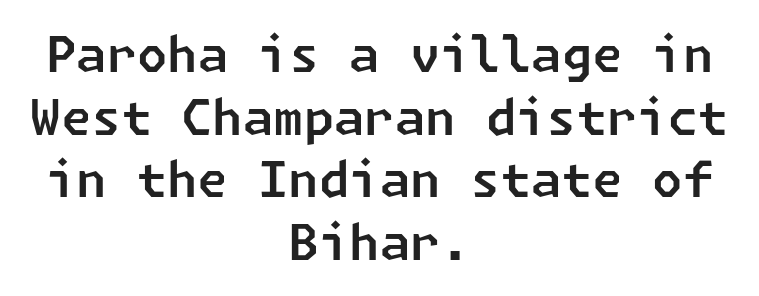
Q: Is the typeface a serif or a sans-serif typeface? A: Sans-serif.
Q: Is the text underlined? A: No.
Q: How is the paragraph aligned? A: Centered.
Q: Is the spacing between letters normal or unusually wide? A: Normal.
Q: Is the spacing between lines tight, normal or loose? A: Normal.
Q: Width (condensed, normal, or wide)? A: Normal.
Q: Stroke contrast? A: Low.
Q: x-height? A: Medium.
